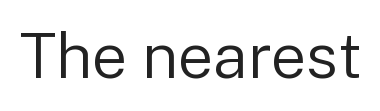
The passage shown is not bold in any degree. Honestly, the letter spacing is just normal — you wouldn't notice it. The characters display no serif detailing; their extremities are plain. Note the varied advance widths — an 'i' is clearly narrower than an 'm'. Letters rest on an invisible, unmarked baseline.
